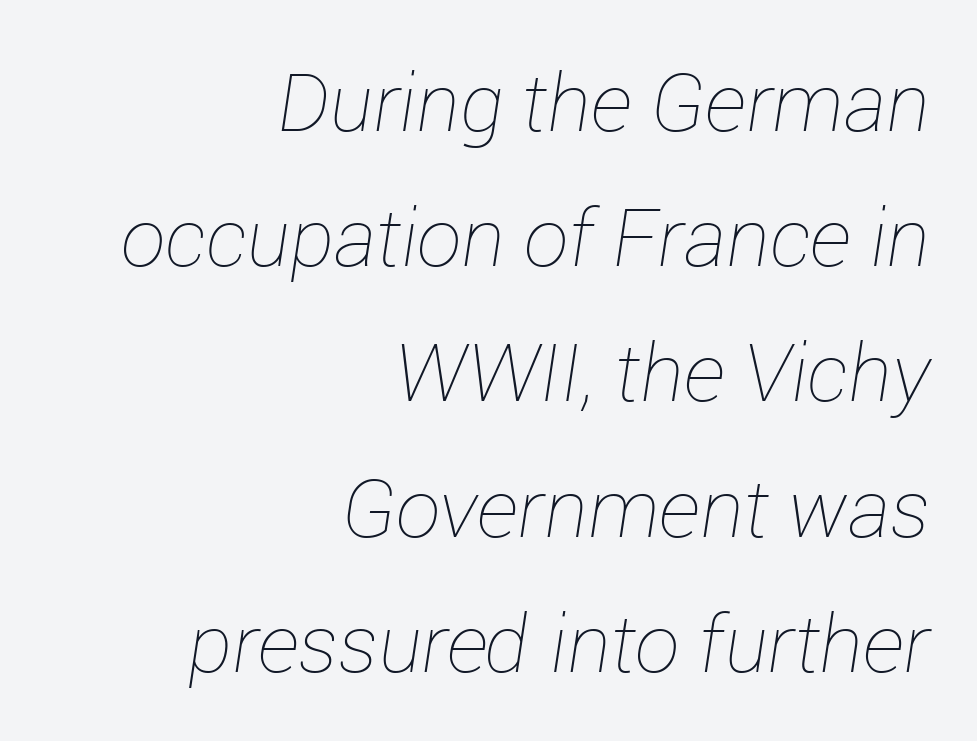
The image shows 80 px thin type, italic (leaning right); set right-aligned, normal line spacing (1.69x), normal letter spacing, not underlined; low stroke contrast and a medium x-height.
